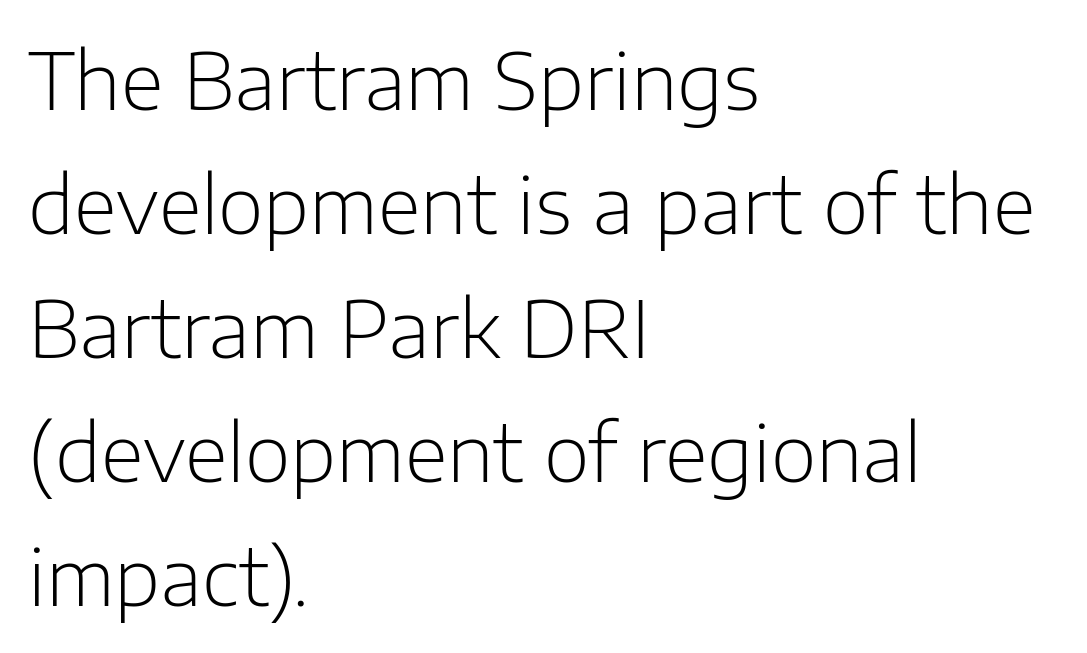
This is sans-serif lettering, the kind often seen on screens and signage. The passage shown is not underscored anywhere. The type sits square on the baseline with zero lean. Weight: regular or lighter. Here the designer chose a conventional face with non-uniform glyph widths. Spacing between characters is what you'd get straight out of the box.
